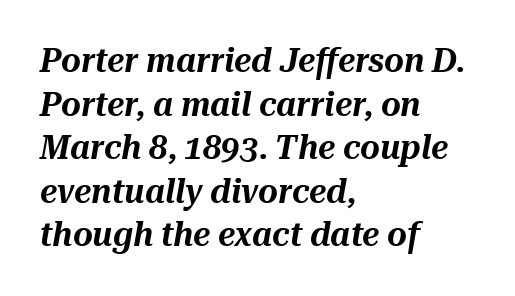
{"italic": "yes", "lean": "right", "slant_degrees": 10, "width": "normal", "stroke_contrast": "medium", "x_height": "medium", "monospaced": "no", "underline": "no", "align": "left", "line_spacing": "normal", "line_spacing_ratio": 1.28, "letter_spacing": "normal", "letter_spacing_em": 0.0, "glyph_px": 34}
